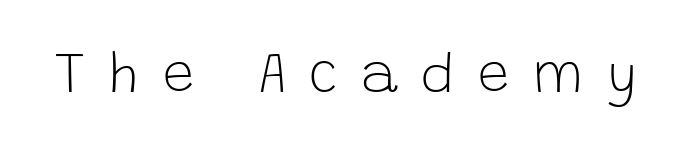
{"serif": "no", "italic": "no", "bold": "no", "weight": "light", "width": "normal", "stroke_contrast": "low", "x_height": "large", "monospaced": "no", "underline": "no", "letter_spacing": "wide", "letter_spacing_em": 0.42, "glyph_px": 56}
